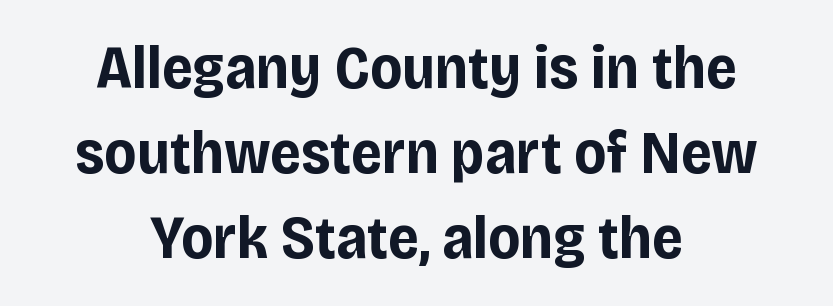
The image shows 61 px bold sans-serif type, upright; set centered, normal line spacing (1.39x), normal letter spacing, not underlined; low stroke contrast and a large x-height.
